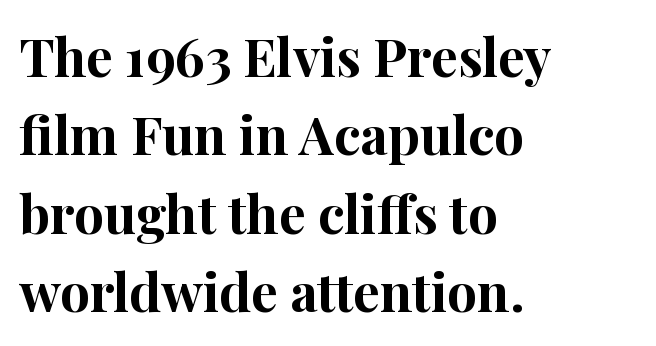
The image shows 53 px bold serif type, upright; set left-aligned, normal line spacing (1.48x), normal letter spacing, not underlined; high stroke contrast and a medium x-height.
